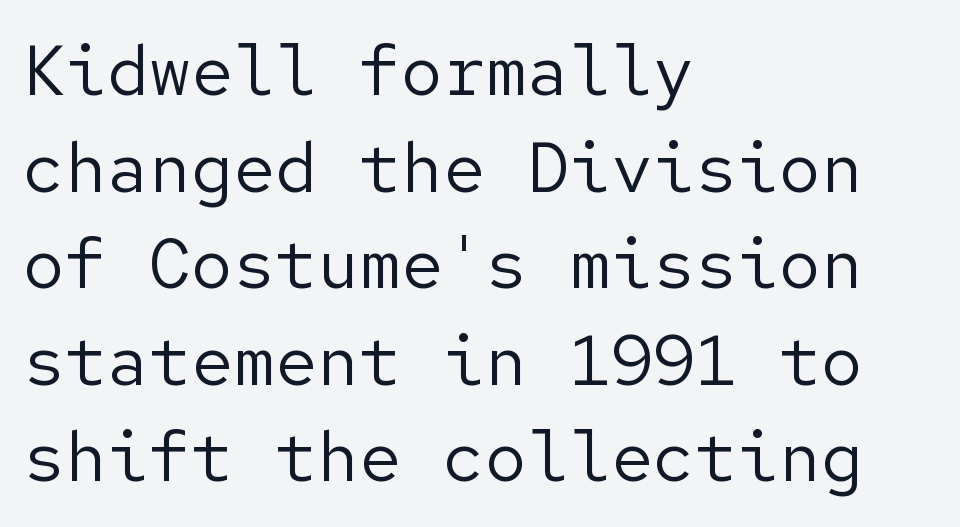
Tracking value appears to be zero — textbook default spacing. Font category for this specimen: sans-serif. If you drew a line through each stem, it would be perfectly vertical. Successive baselines arrive at the customary interval. Letters have the restrained weight of plain body copy at most.
